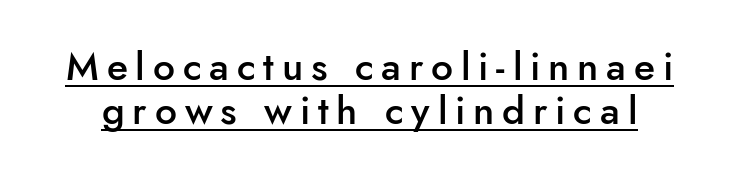
The image shows 39 px semibold sans-serif type, upright; set tight line spacing (1.12x), unusually wide letter spacing (+0.2 em), underlined; low stroke contrast and a small x-height.
